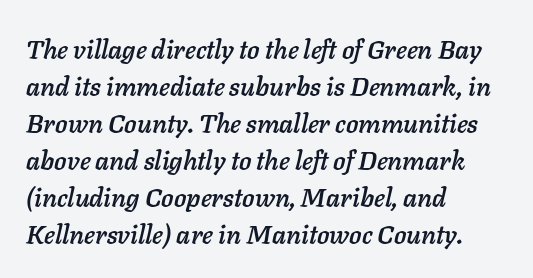
{"italic": "yes", "lean": "right", "slant_degrees": 11, "underline": "no", "align": "left", "line_spacing": "normal", "line_spacing_ratio": 1.42, "letter_spacing": "normal", "letter_spacing_em": 0.0, "glyph_px": 26}
